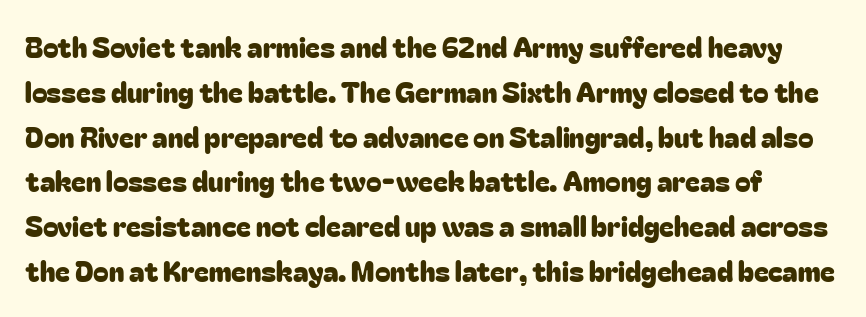
{"serif": "no", "italic": "no", "width": "normal", "stroke_contrast": "low", "x_height": "medium", "monospaced": "no", "underline": "no", "line_spacing": "normal", "line_spacing_ratio": 1.6, "letter_spacing": "normal", "letter_spacing_em": 0.0, "glyph_px": 28}
